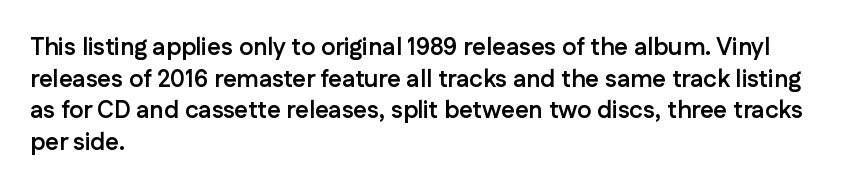
Q: Is the text bold? A: Yes.
Q: Is the text italic (slanted)? A: No, it is upright.
Q: Is the text underlined? A: No.
Q: How is the paragraph aligned? A: Left-aligned.
Q: Is the spacing between letters normal or unusually wide? A: Normal.
Q: Is the spacing between lines tight, normal or loose? A: Normal.
